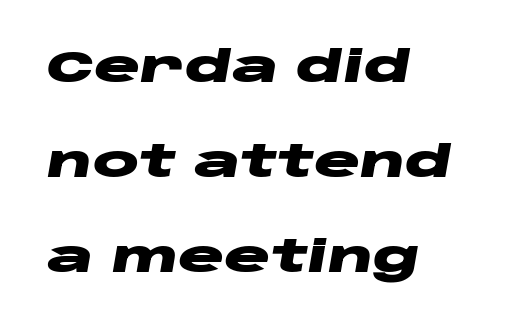
In terms of leading, this rendering errs on the spacious side. The typesetter chose a ragged-right arrangement here. These lines were composed using italics. A clean baseline with only descenders dipping below it. Is the letter spacing exaggerated? No — it looks like the ordinary default.
